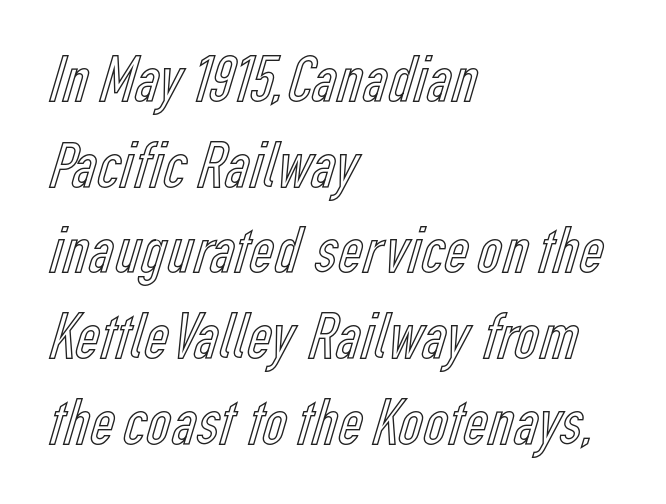
Does the copy run flush right? No — it runs flush left. Do the characters align in a grid? No, the font is proportional. Words appear dense and cohesive because spacing is normal. Just letters on the line, the space beneath them empty. The passage shown stacks its lines at a standard gap.
